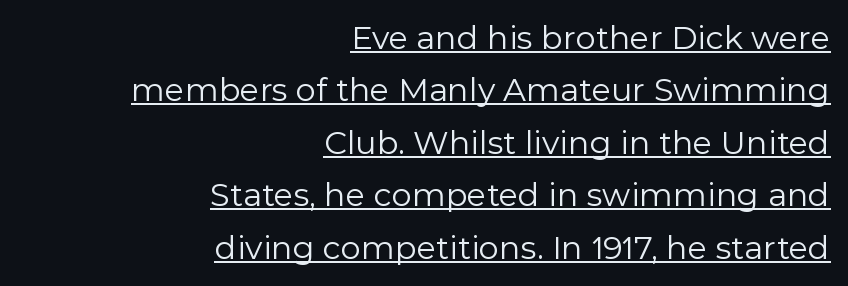
No extra tracking has been applied to these lines. No letter is thick-stroked: the sample isn't bold. Ordinary non-slanted type is in use. Is there much room between lines? A standard amount, neither cramped nor airy. Looks like someone drew a line under every word here. This sample has the flowing, uneven cadence of proportional lettering.
